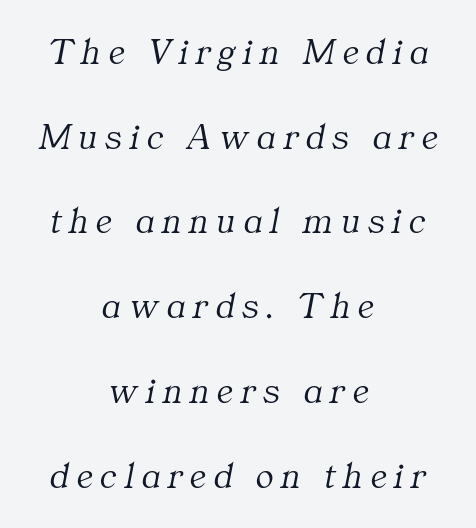
The image shows 37 px light serif type, italic (leaning right); set centered, loose line spacing (2.29x), unusually wide letter spacing (+0.21 em), not underlined; medium stroke contrast and a medium x-height.
